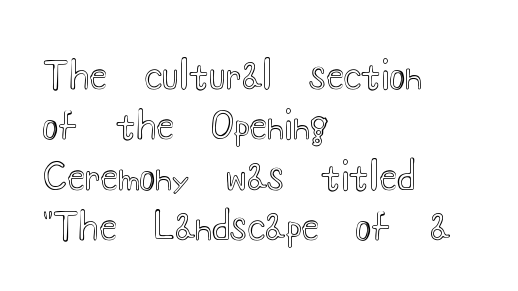
{"italic": "no", "width": "wide", "x_height": "small", "monospaced": "no", "underline": "no", "align": "left", "line_spacing": "normal", "line_spacing_ratio": 1.36, "letter_spacing": "normal", "letter_spacing_em": 0.0, "glyph_px": 37}
